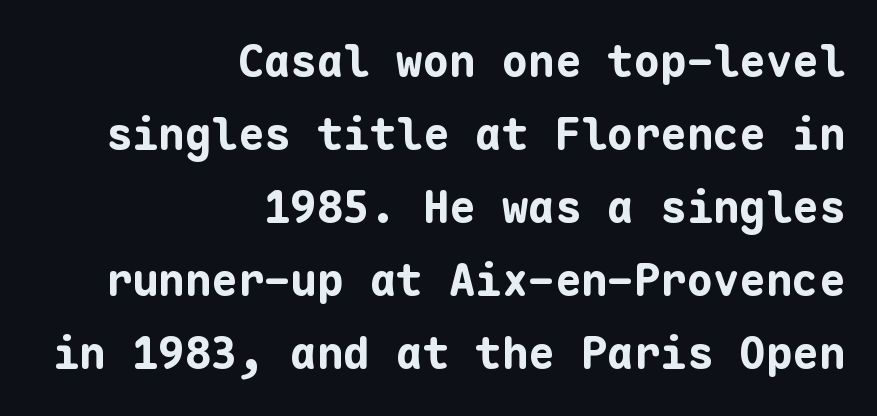
{"serif": "no", "italic": "no", "bold": "yes", "weight": "bold", "width": "normal", "stroke_contrast": "low", "x_height": "medium", "monospaced": "yes", "underline": "no", "align": "right", "line_spacing": "normal", "line_spacing_ratio": 1.66, "letter_spacing": "normal", "letter_spacing_em": 0.0, "glyph_px": 44}
